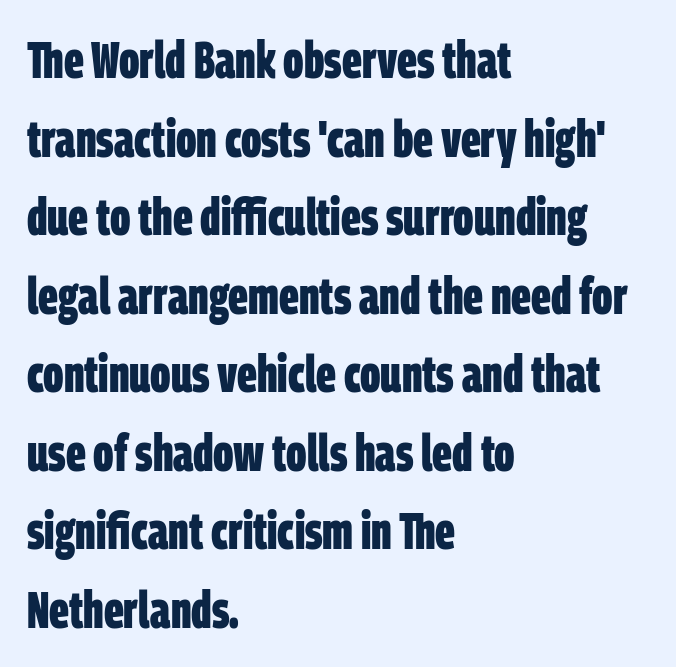
How heavy is the stroke? Heavy — this is a bold. Proportional: the letters do not fall into vertical columns. The tracking reads as untouched default to a designer's eye. Nothing sits at the stroke ends, so this counts as sans-serif. Reading down the block, your eye returns to a fixed left position each line. Words float on clear page, feet unadorned.
